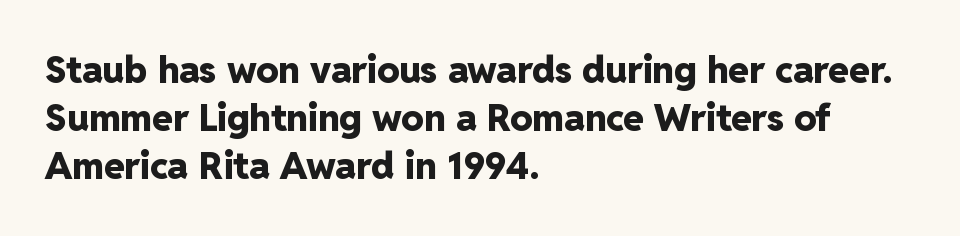
The image shows 37 px heavy sans-serif type, upright; set left-aligned, normal line spacing (1.3x), normal letter spacing, not underlined; low stroke contrast and a medium x-height.
